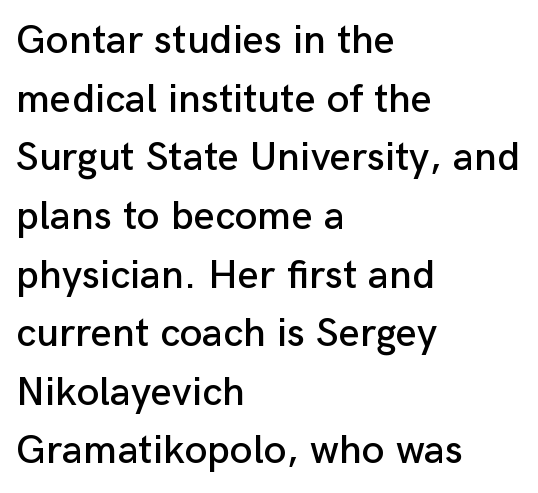
{"serif": "no", "italic": "no", "width": "normal", "stroke_contrast": "low", "x_height": "medium", "monospaced": "no", "underline": "no", "align": "left", "line_spacing": "normal", "line_spacing_ratio": 1.43, "letter_spacing": "normal", "letter_spacing_em": 0.0, "glyph_px": 41}
